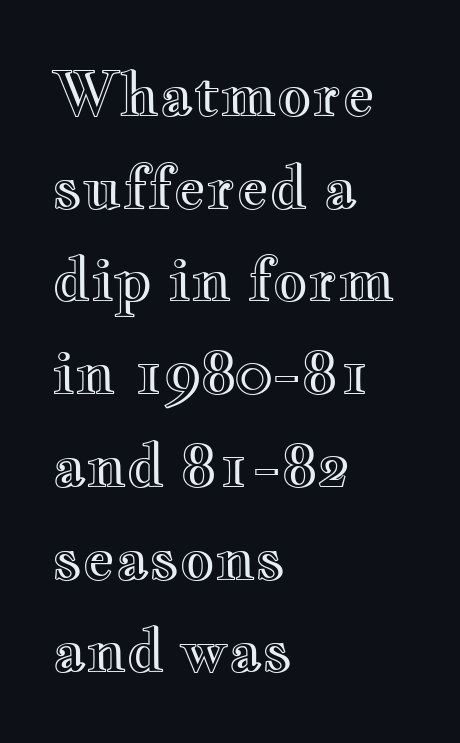
The image shows 61 px wide type, upright; set left-aligned, normal line spacing (1.52x), normal letter spacing, not underlined; a small x-height.
